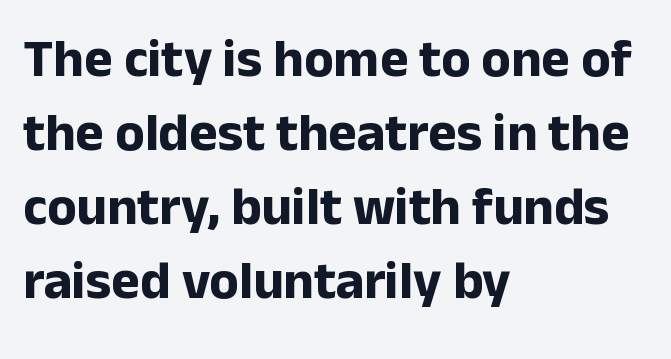
The image shows 54 px bold sans-serif type, upright; set left-aligned, normal line spacing (1.37x), normal letter spacing, not underlined; low stroke contrast and a medium x-height.
